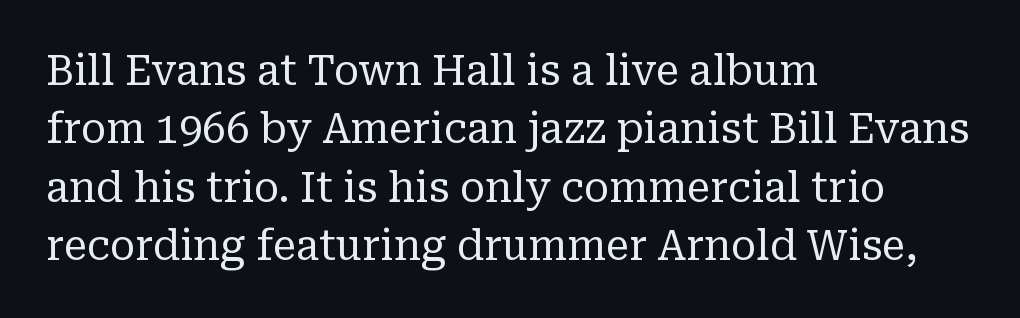
{"serif": "yes", "italic": "no", "bold": "no", "weight": "regular", "width": "normal", "stroke_contrast": "low", "x_height": "medium", "monospaced": "no", "underline": "no", "align": "left", "line_spacing": "normal", "line_spacing_ratio": 1.39, "letter_spacing": "normal", "letter_spacing_em": 0.0, "glyph_px": 42}
